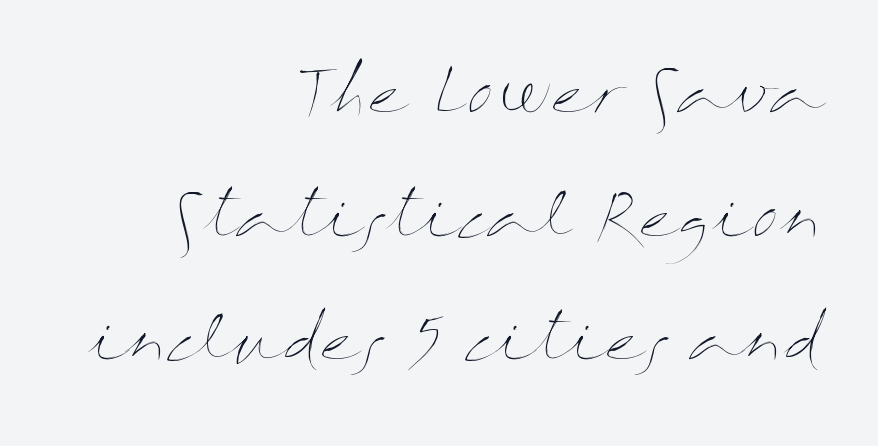
A bare baseline throughout the passage. The characters are drawn with everyday or finer stroke widths. This rendering uses right alignment, leaving the left contour irregular. The rendering uses a large line-height, opening up the rows. The letters sit at their default tracking, neither squeezed nor spread.
